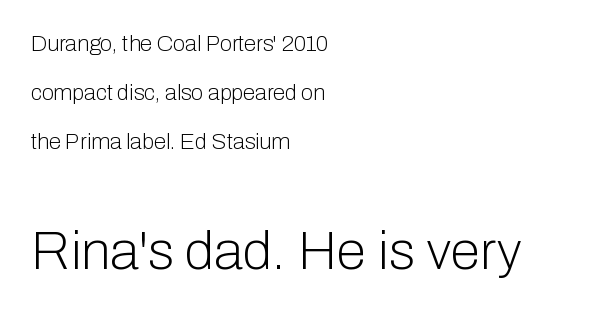
{"serif": "no", "italic": "no", "bold": "no", "weight": "light", "width": "normal", "stroke_contrast": "low", "x_height": "medium", "monospaced": "no", "underline": "no", "align": "left", "line_spacing": "loose", "line_spacing_ratio": 2.22, "letter_spacing": "normal", "letter_spacing_em": 0.0, "larger_block": "second", "size_ratio": 2.45, "glyph_px": 54}
